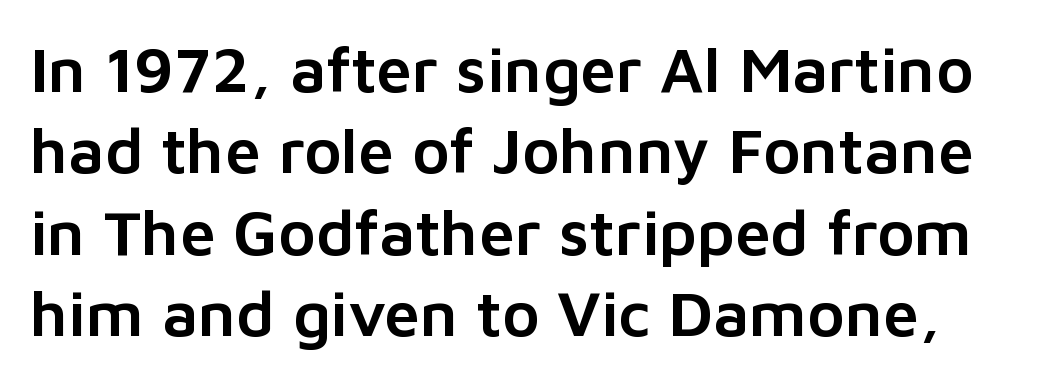
Q: Is the text italic (slanted)? A: No, it is upright.
Q: Is the typeface a serif or a sans-serif typeface? A: Sans-serif.
Q: Is the text underlined? A: No.
Q: Is the spacing between letters normal or unusually wide? A: Normal.
Q: Is the spacing between lines tight, normal or loose? A: Normal.
Q: Width (condensed, normal, or wide)? A: Normal.
Q: Stroke contrast? A: Low.
Q: x-height? A: Medium.
Q: Monospaced? A: No.
